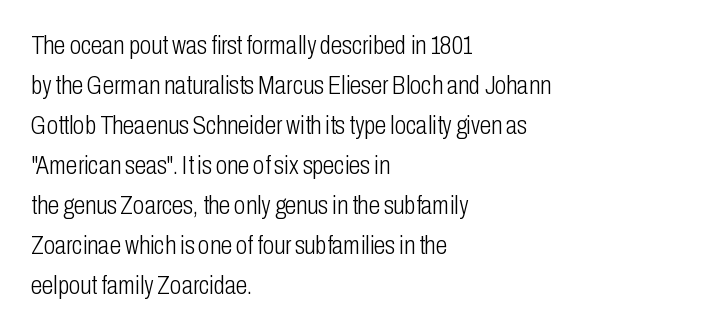
Q: Is the text bold? A: No.
Q: Is the text italic (slanted)? A: No, it is upright.
Q: Is the text underlined? A: No.
Q: How is the paragraph aligned? A: Left-aligned.
Q: Is the spacing between letters normal or unusually wide? A: Normal.
Q: Is the spacing between lines tight, normal or loose? A: Normal.
